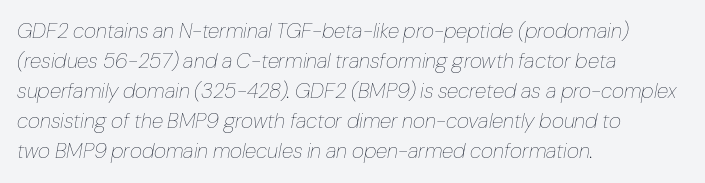
{"italic": "yes", "lean": "right", "slant_degrees": 10, "bold": "no", "underline": "no", "align": "left", "line_spacing": "normal", "line_spacing_ratio": 1.43, "letter_spacing": "normal", "letter_spacing_em": 0.0, "glyph_px": 21}
